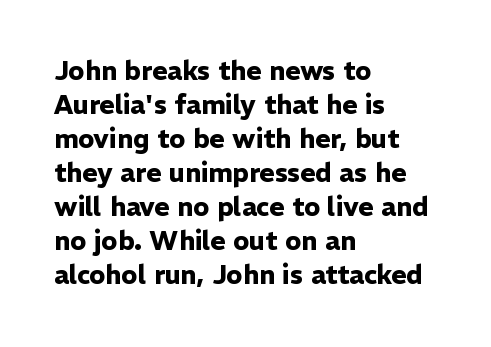
The image shows 26 px bold type, upright; set left-aligned, normal line spacing (1.31x), normal letter spacing, not underlined.
